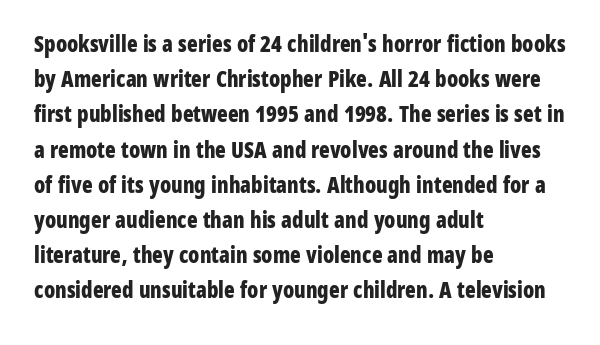
Q: Is the text bold? A: Yes.
Q: Is the text italic (slanted)? A: No, it is upright.
Q: Is the text underlined? A: No.
Q: How is the paragraph aligned? A: Left-aligned.
Q: Is the spacing between letters normal or unusually wide? A: Normal.
Q: Is the spacing between lines tight, normal or loose? A: Normal.
